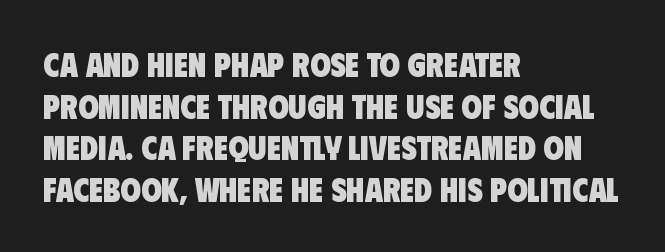
{"serif": "no", "bold": "yes", "weight": "heavy", "width": "condensed", "stroke_contrast": "low", "x_height": "large", "monospaced": "no", "underline": "no", "align": "left", "line_spacing": "normal", "line_spacing_ratio": 1.26, "letter_spacing": "normal", "letter_spacing_em": 0.0, "glyph_px": 33}
